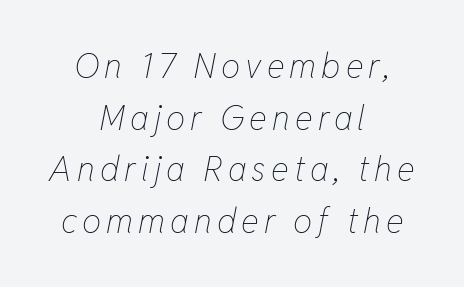
{"italic": "yes", "lean": "right", "slant_degrees": 11, "bold": "no", "weight": "thin", "width": "condensed", "stroke_contrast": "low", "x_height": "medium", "monospaced": "no", "underline": "no", "align": "center", "line_spacing": "normal", "line_spacing_ratio": 1.52, "glyph_px": 34}
